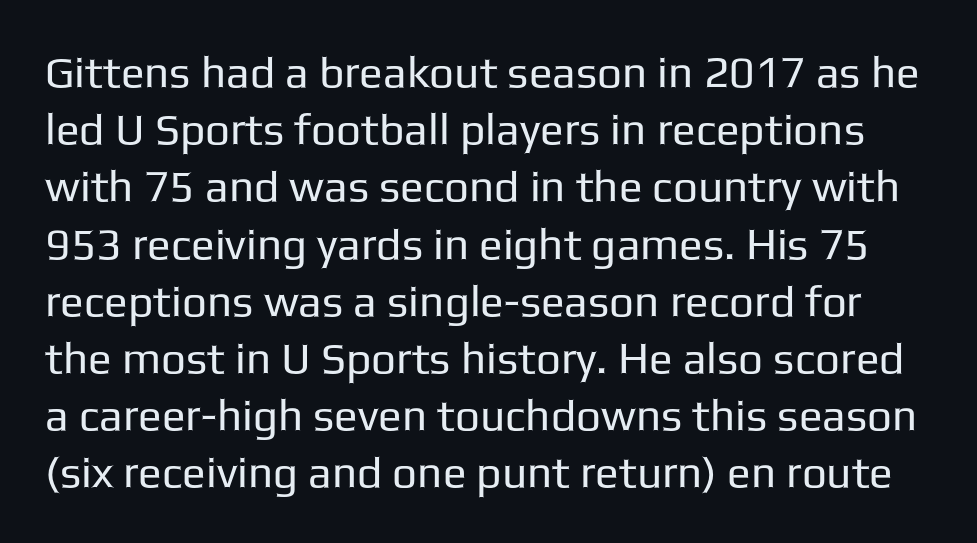
Nobody touched the tracking dial on this one. This rendering features lettering with no underline. A typesetter would mark this as roman, not italic. In terms of letterform style, serifs are entirely absent. You could not count columns in this text — the font is proportionally spaced. The letters look calm and open, with moderate or lighter stems.
